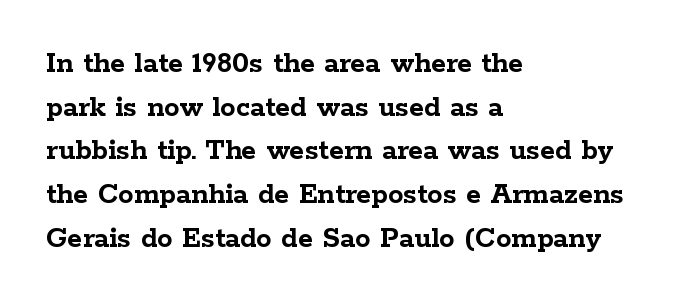
The image shows 31 px semibold, wide serif type, upright; set left-aligned, normal line spacing (1.41x), normal letter spacing, not underlined; low stroke contrast and a medium x-height.
